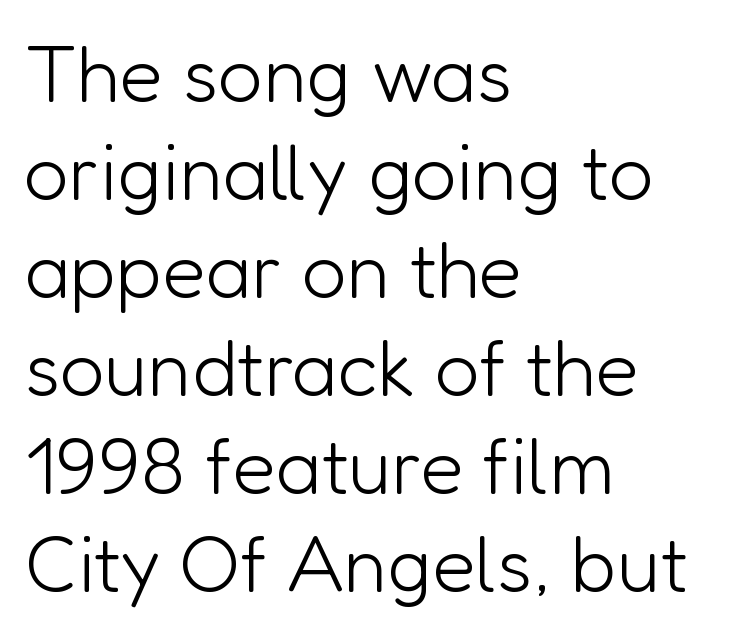
The strip under each line holds only bare page. The paragraph has a hard left edge and a soft right edge. Font category for this specimen: sans-serif. Words appear dense and cohesive because spacing is normal.
